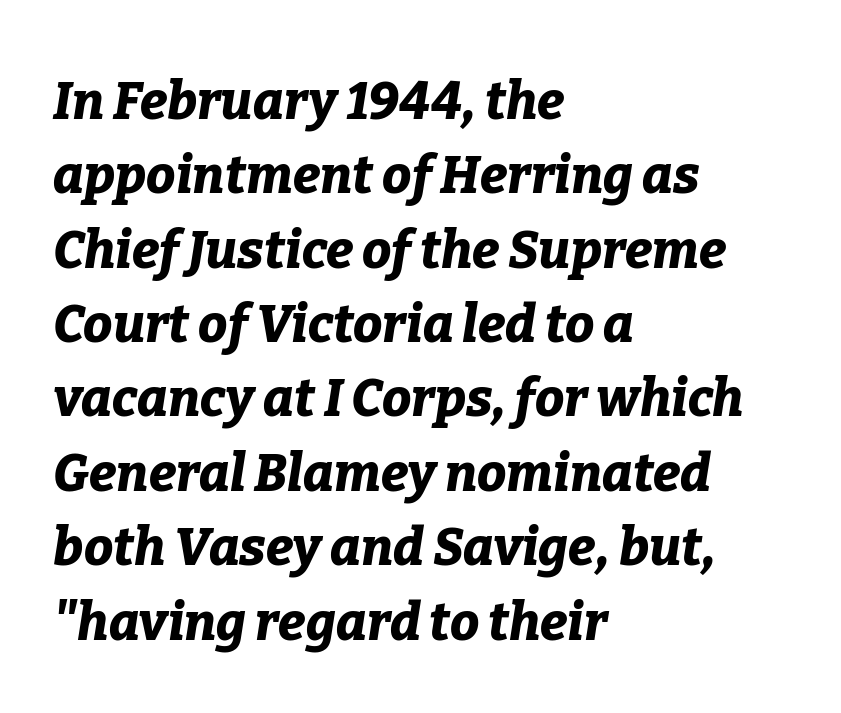
Q: Is the text bold? A: Yes.
Q: Is the text italic (slanted)? A: Yes, it leans right by about 9 degrees.
Q: Is the text underlined? A: No.
Q: How is the paragraph aligned? A: Left-aligned.
Q: Is the spacing between letters normal or unusually wide? A: Normal.
Q: Is the spacing between lines tight, normal or loose? A: Normal.
Q: Width (condensed, normal, or wide)? A: Normal.
Q: Stroke contrast? A: Low.
Q: x-height? A: Medium.
Q: Monospaced? A: No.
